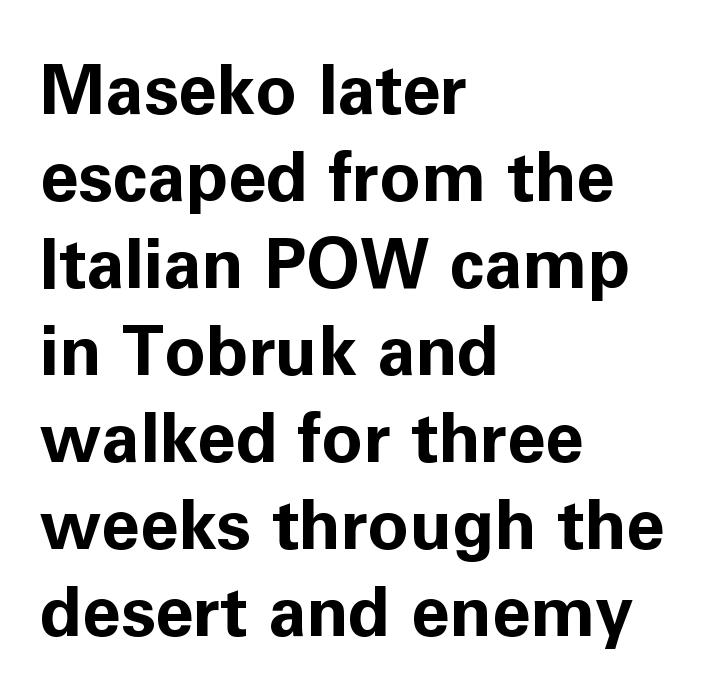
The image shows 69 px bold sans-serif type, upright; set left-aligned, normal line spacing (1.26x), normal letter spacing, not underlined; low stroke contrast and a medium x-height.
